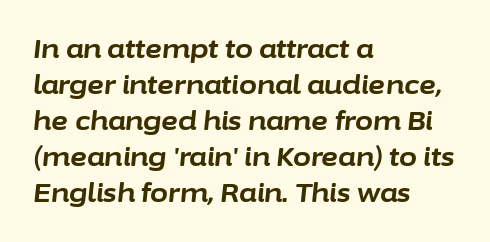
Q: Is the text bold? A: Yes.
Q: Is the text italic (slanted)? A: Yes, it leans right by about 6 degrees.
Q: Is the text underlined? A: No.
Q: How is the paragraph aligned? A: Left-aligned.
Q: Is the spacing between letters normal or unusually wide? A: Normal.
Q: Is the spacing between lines tight, normal or loose? A: Normal.
